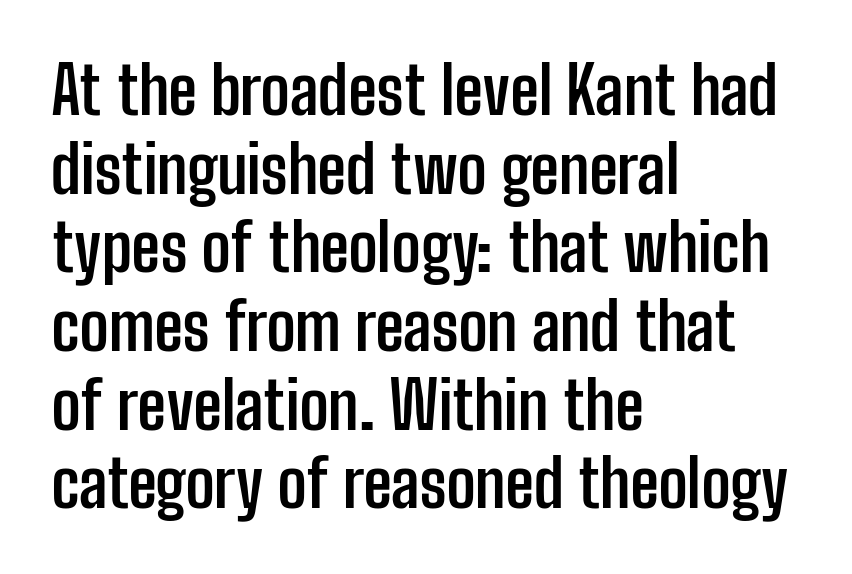
Q: Is the text bold? A: Yes.
Q: Is the text italic (slanted)? A: No, it is upright.
Q: Is the typeface a serif or a sans-serif typeface? A: Sans-serif.
Q: Is the text underlined? A: No.
Q: How is the paragraph aligned? A: Left-aligned.
Q: Is the spacing between letters normal or unusually wide? A: Normal.
Q: Width (condensed, normal, or wide)? A: Condensed.
Q: Stroke contrast? A: Low.
Q: x-height? A: Medium.
Q: Monospaced? A: No.
